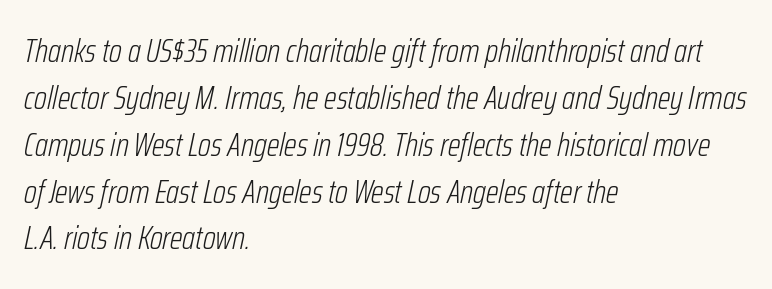
{"italic": "yes", "lean": "right", "slant_degrees": 12, "bold": "no", "weight": "light", "width": "condensed", "stroke_contrast": "low", "x_height": "medium", "monospaced": "no", "underline": "no", "align": "left", "line_spacing": "normal", "line_spacing_ratio": 1.42, "letter_spacing": "normal", "letter_spacing_em": 0.0, "glyph_px": 33}
